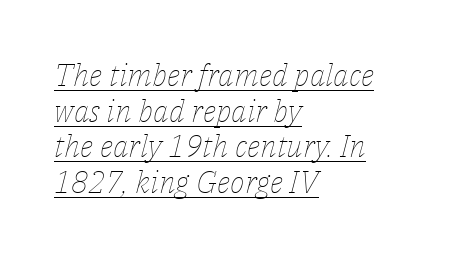
Q: Is the text bold? A: No.
Q: Is the text italic (slanted)? A: Yes, it leans right by about 14 degrees.
Q: Is the text underlined? A: Yes.
Q: How is the paragraph aligned? A: Left-aligned.
Q: Is the spacing between letters normal or unusually wide? A: Normal.
Q: Is the spacing between lines tight, normal or loose? A: Tight.
Q: Width (condensed, normal, or wide)? A: Normal.
Q: Stroke contrast? A: Low.
Q: x-height? A: Medium.
Q: Monospaced? A: No.
